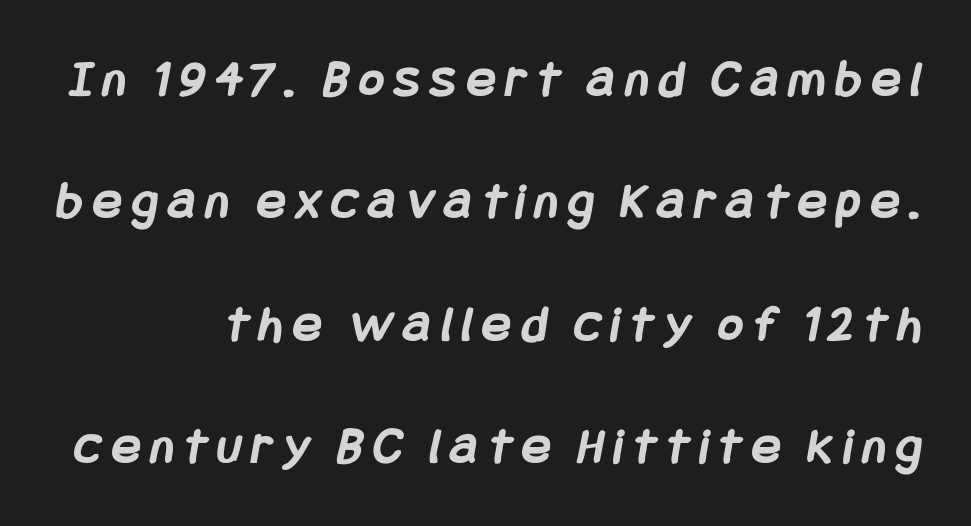
{"serif": "no", "bold": "yes", "weight": "semibold", "width": "condensed", "stroke_contrast": "low", "x_height": "large", "underline": "no", "line_spacing": "loose", "line_spacing_ratio": 2.31, "letter_spacing": "wide", "letter_spacing_em": 0.2, "glyph_px": 53}
